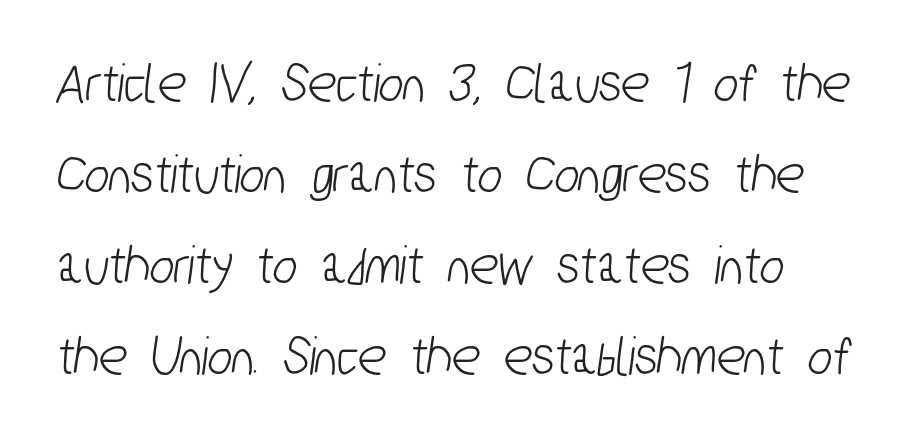
Serif or sans? Sans — the stroke terminals are bare. The text block is weighted toward the left margin, trailing off unevenly rightward. Standard letterfit; no display-style spreading of the glyphs. Think of a printed novel: that variable character pitch is what you see here. The gap between lines stays unmarked. Evenly set lines give the paragraph a standard silhouette.
